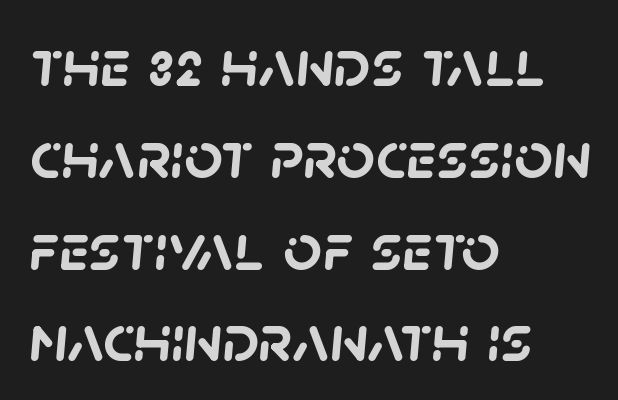
The zone under the glyphs is completely vacant. Short note: letters normally spaced. Strong, thick strokes mark this as bold type. The compositor pushed each line to the left boundary.
